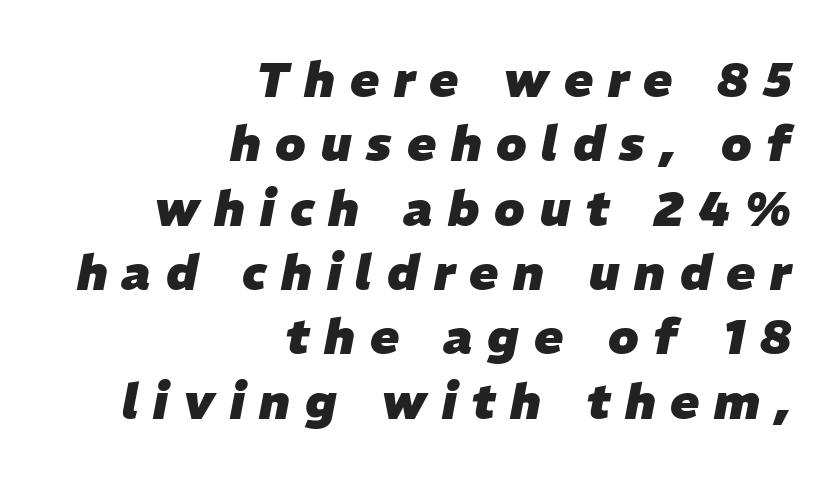
{"italic": "yes", "lean": "right", "slant_degrees": 11, "bold": "yes", "weight": "heavy", "width": "normal", "stroke_contrast": "low", "x_height": "medium", "monospaced": "no", "underline": "no", "align": "right", "line_spacing": "normal", "line_spacing_ratio": 1.34, "letter_spacing": "wide", "letter_spacing_em": 0.31, "glyph_px": 48}
